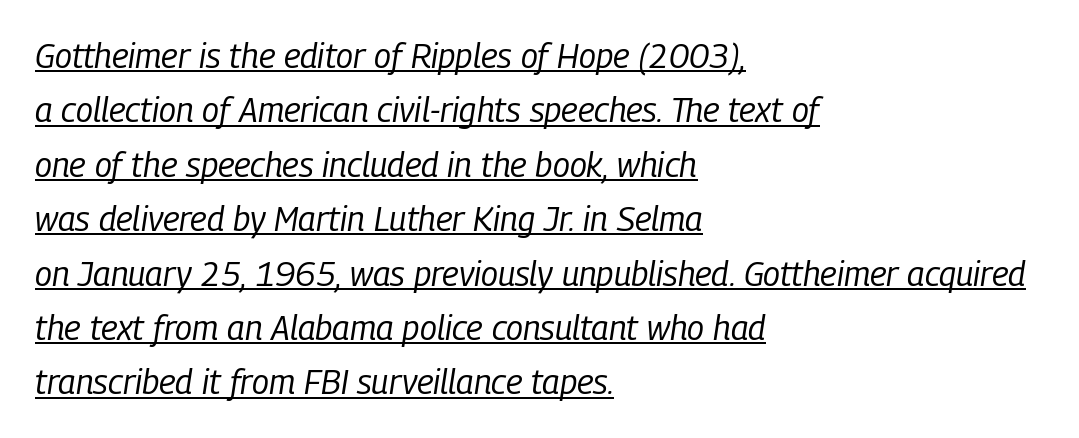
Short and long lines alike share a common starting point at left. The typesetter has applied underlining to the passage shown. The face used here is proportionally spaced, like ordinary book or web type. No extra tracking has been applied to these lines. When letters slant like this, we call the style italic. The typesetting does not lean heavy: it is not bold.
